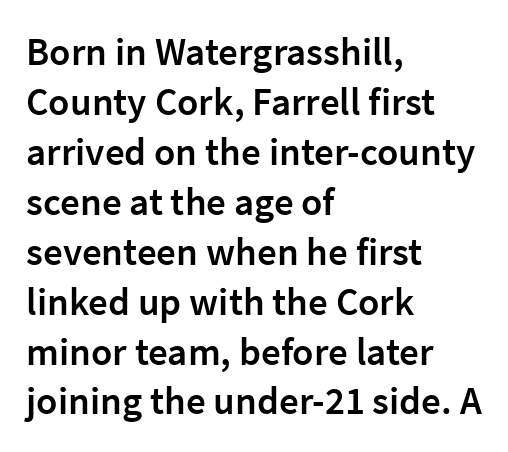
{"serif": "no", "italic": "no", "bold": "semi", "weight": "semibold", "width": "normal", "stroke_contrast": "low", "x_height": "medium", "monospaced": "no", "underline": "no", "align": "left", "line_spacing": "normal", "line_spacing_ratio": 1.28, "letter_spacing": "normal", "letter_spacing_em": 0.0, "glyph_px": 39}
